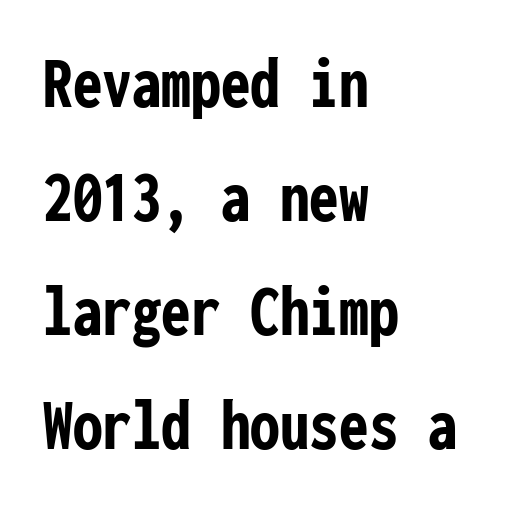
Q: Is the text bold? A: Yes.
Q: Is the text italic (slanted)? A: No, it is upright.
Q: Is the typeface a serif or a sans-serif typeface? A: Sans-serif.
Q: Is the text underlined? A: No.
Q: How is the paragraph aligned? A: Left-aligned.
Q: Is the spacing between letters normal or unusually wide? A: Normal.
Q: Is the spacing between lines tight, normal or loose? A: Normal.
Q: Width (condensed, normal, or wide)? A: Condensed.
Q: Stroke contrast? A: Low.
Q: x-height? A: Medium.
Q: Monospaced? A: Yes.
